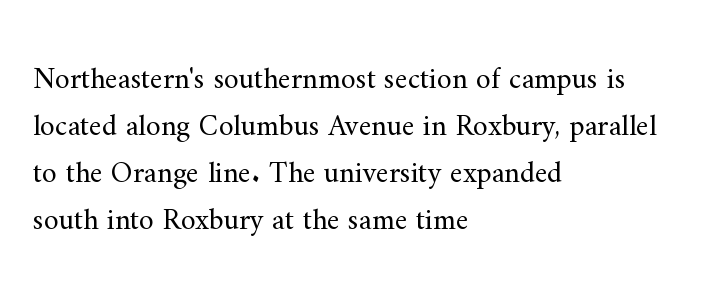
The image shows 30 px regular-weight serif type, upright; set left-aligned, normal line spacing (1.57x), normal letter spacing, not underlined; medium stroke contrast and a small x-height.
